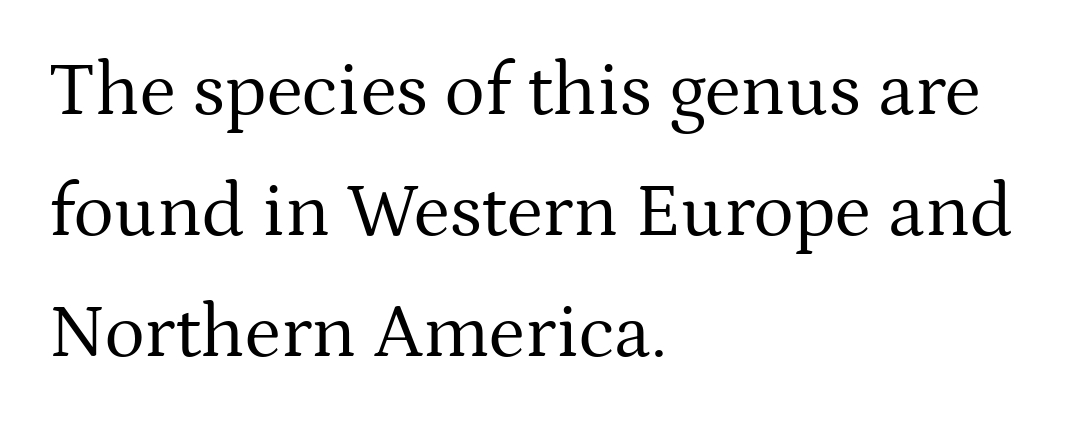
Q: Is the text bold? A: No.
Q: Is the text italic (slanted)? A: No, it is upright.
Q: Is the typeface a serif or a sans-serif typeface? A: Serif.
Q: Is the text underlined? A: No.
Q: How is the paragraph aligned? A: Left-aligned.
Q: Is the spacing between letters normal or unusually wide? A: Normal.
Q: Is the spacing between lines tight, normal or loose? A: Normal.
Q: Width (condensed, normal, or wide)? A: Normal.
Q: Stroke contrast? A: Medium.
Q: x-height? A: Medium.
Q: Monospaced? A: No.
